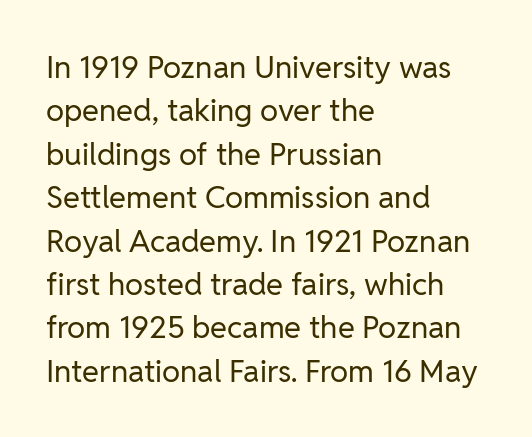
{"serif": "no", "italic": "no", "bold": "no", "weight": "regular", "width": "normal", "stroke_contrast": "low", "x_height": "medium", "monospaced": "no", "underline": "no", "align": "left", "line_spacing": "normal", "line_spacing_ratio": 1.4, "letter_spacing": "normal", "letter_spacing_em": 0.0, "glyph_px": 31}
